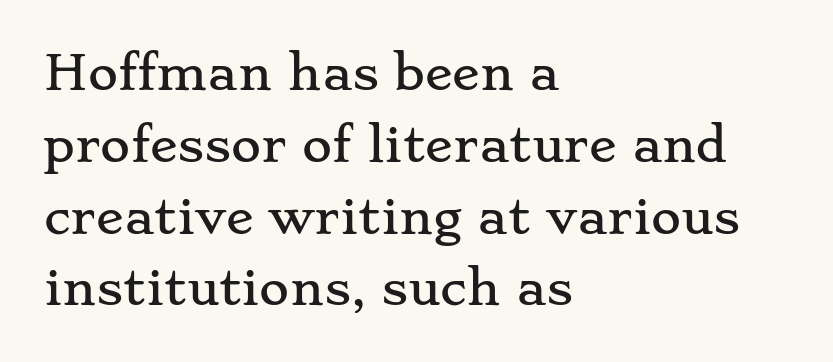
The image shows 46 px wide serif type, upright; set left-aligned, normal line spacing (1.56x), normal letter spacing, not underlined; low stroke contrast and a small x-height.
